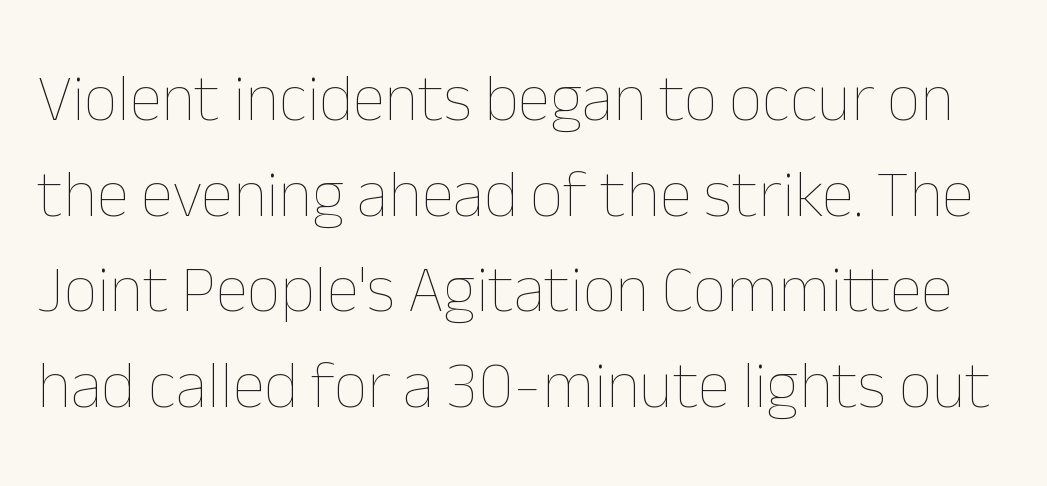
{"italic": "no", "bold": "no", "weight": "thin", "width": "normal", "stroke_contrast": "low", "x_height": "medium", "monospaced": "no", "underline": "no", "line_spacing": "normal", "line_spacing_ratio": 1.45, "letter_spacing": "normal", "letter_spacing_em": 0.0, "glyph_px": 66}
